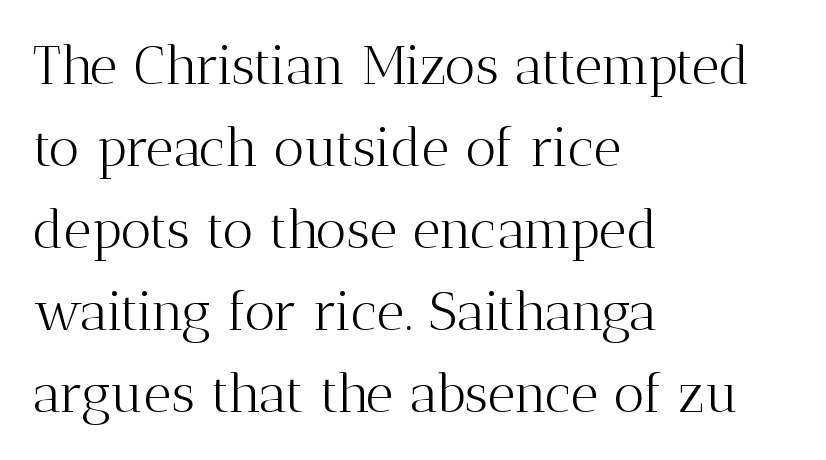
Q: Is the text bold? A: No.
Q: Is the text italic (slanted)? A: No, it is upright.
Q: Is the typeface a serif or a sans-serif typeface? A: Serif.
Q: Is the text underlined? A: No.
Q: How is the paragraph aligned? A: Left-aligned.
Q: Is the spacing between letters normal or unusually wide? A: Normal.
Q: Is the spacing between lines tight, normal or loose? A: Normal.
Q: Width (condensed, normal, or wide)? A: Normal.
Q: Stroke contrast? A: Medium.
Q: x-height? A: Medium.
Q: Monospaced? A: No.
